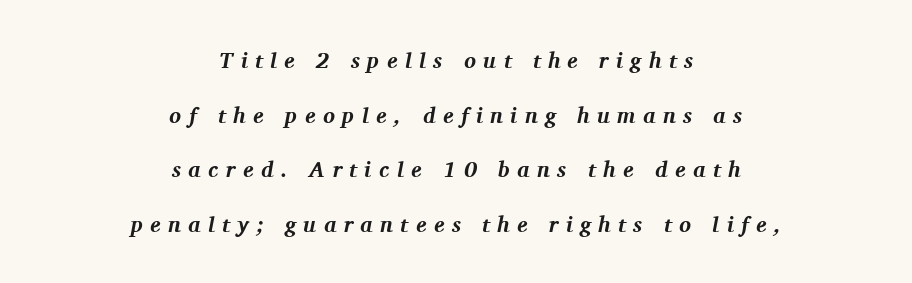
{"italic": "yes", "lean": "right", "slant_degrees": 11, "bold": "yes", "underline": "no", "align": "center", "line_spacing": "loose", "line_spacing_ratio": 2.48, "letter_spacing": "wide", "letter_spacing_em": 0.34, "glyph_px": 22}
